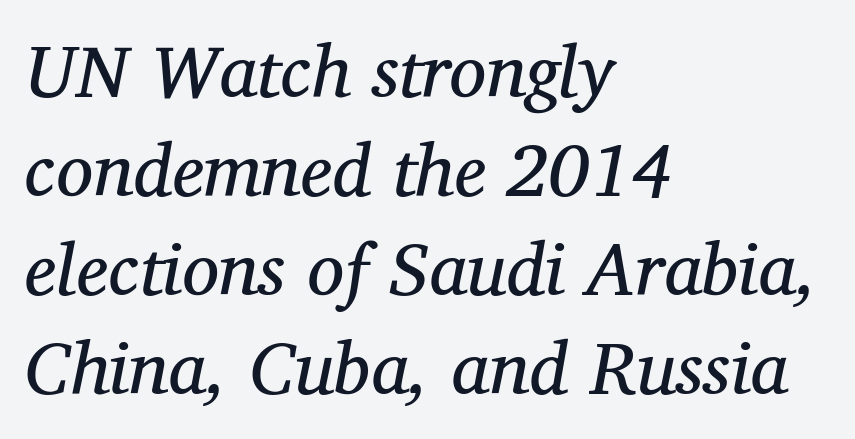
The image shows 74 px regular-weight serif type, italic (leaning right); set left-aligned, normal line spacing (1.34x), normal letter spacing, not underlined; medium stroke contrast and a medium x-height.
